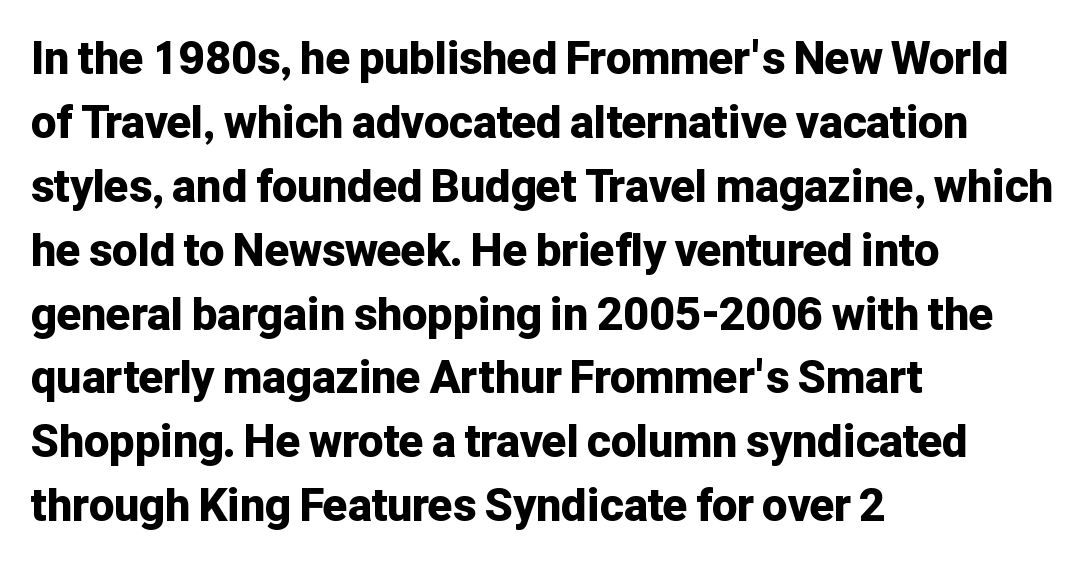
Q: Is the text bold? A: Yes.
Q: Is the text italic (slanted)? A: No, it is upright.
Q: Is the typeface a serif or a sans-serif typeface? A: Sans-serif.
Q: Is the text underlined? A: No.
Q: How is the paragraph aligned? A: Left-aligned.
Q: Is the spacing between letters normal or unusually wide? A: Normal.
Q: Is the spacing between lines tight, normal or loose? A: Normal.
Q: Width (condensed, normal, or wide)? A: Normal.
Q: Stroke contrast? A: Low.
Q: x-height? A: Medium.
Q: Monospaced? A: No.
